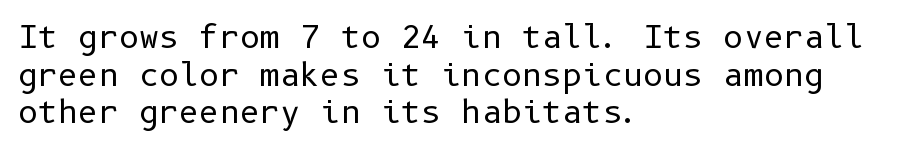
The image shows 31 px regular-weight sans-serif type, upright; set left-aligned, line spacing 1.21x, normal letter spacing, not underlined; low stroke contrast and a medium x-height.
